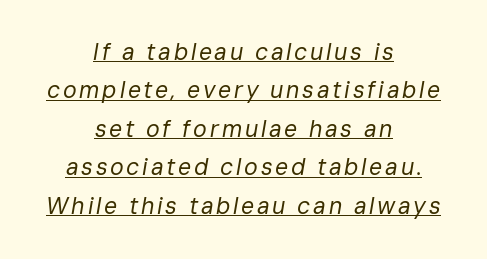
Q: Is the text bold? A: No.
Q: Is the text italic (slanted)? A: Yes, it leans right by about 10 degrees.
Q: Is the text underlined? A: Yes.
Q: How is the paragraph aligned? A: Centered.
Q: Is the spacing between lines tight, normal or loose? A: Normal.
